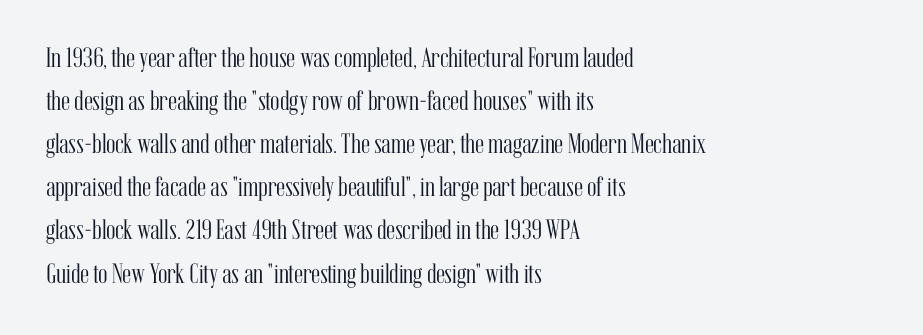
Which margin do the lines hug? The left one — the right edge is uneven. Typographically, this falls in the serif category. How are the letters spaced? Ordinarily, with no added tracking. The string is rendered with underlining switched off. Each stroke keeps to a modest, everyday thickness or less. The block of text has a typical density, with ordinary space between rows.
